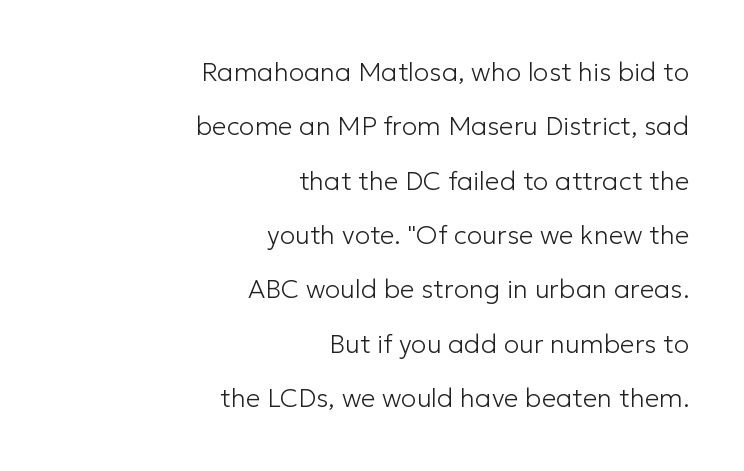
The image shows 26 px text type, upright; set right-aligned, loose line spacing (2.09x), normal letter spacing, not underlined.
